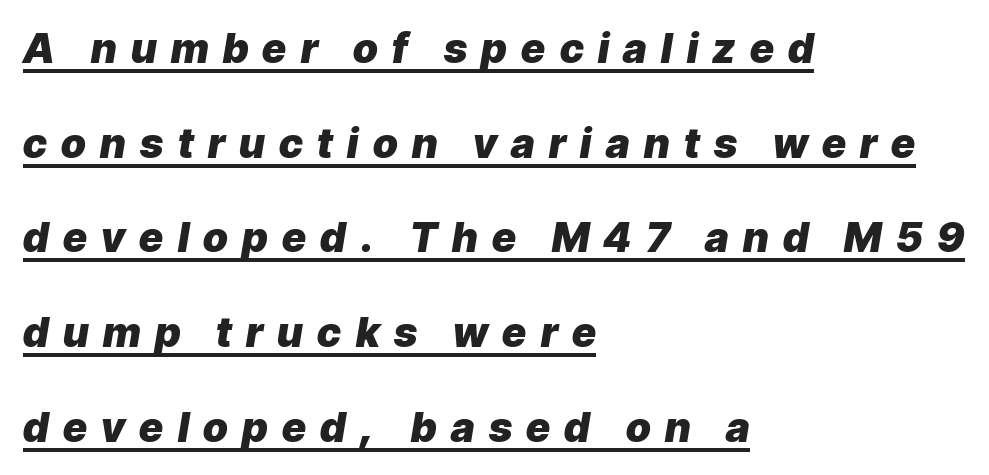
Q: Is the text bold? A: Yes.
Q: Is the text italic (slanted)? A: Yes, it leans right by about 9 degrees.
Q: Is the text underlined? A: Yes.
Q: How is the paragraph aligned? A: Left-aligned.
Q: Is the spacing between letters normal or unusually wide? A: Unusually wide.
Q: Is the spacing between lines tight, normal or loose? A: Loose.
Q: Width (condensed, normal, or wide)? A: Normal.
Q: Stroke contrast? A: Low.
Q: x-height? A: Medium.
Q: Monospaced? A: No.
